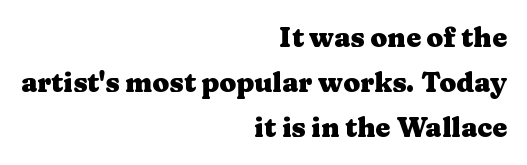
These lines stack with their right ends in a neat column. Weight check: bold — yes, fully. The space directly below the letters is spotless. Upright lettering throughout. Leading: standard. Between one letter and the next there's only the usual sliver of space.
